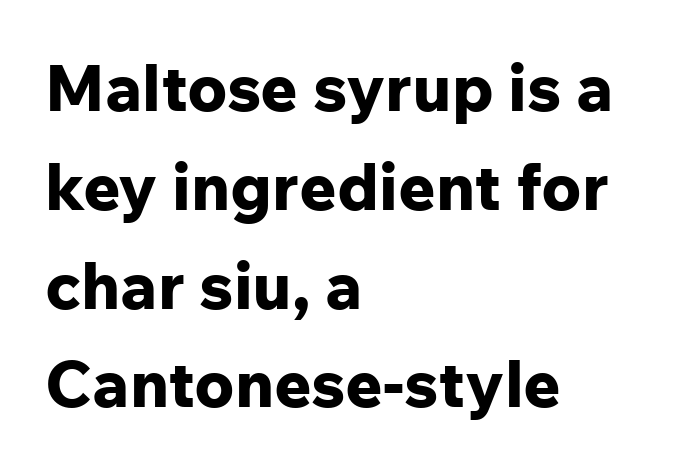
The image shows 65 px bold sans-serif type, upright; set left-aligned, normal line spacing (1.52x), normal letter spacing, not underlined; low stroke contrast and a medium x-height.
